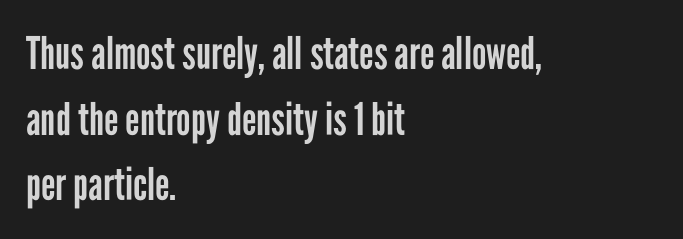
The image shows 45 px regular-weight, condensed sans-serif type, upright; set left-aligned, normal line spacing (1.46x), normal letter spacing, not underlined; low stroke contrast and a medium x-height.
